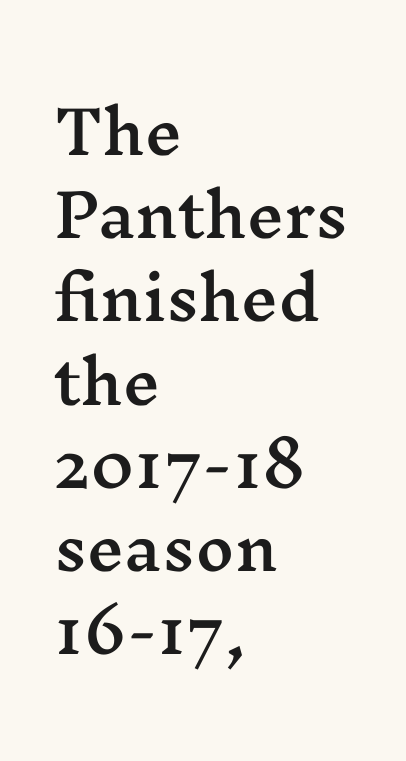
{"serif": "yes", "italic": "no", "width": "wide", "stroke_contrast": "medium", "x_height": "medium", "monospaced": "no", "underline": "no", "align": "left", "line_spacing": "normal", "line_spacing_ratio": 1.41, "letter_spacing": "normal", "letter_spacing_em": 0.0, "glyph_px": 59}
